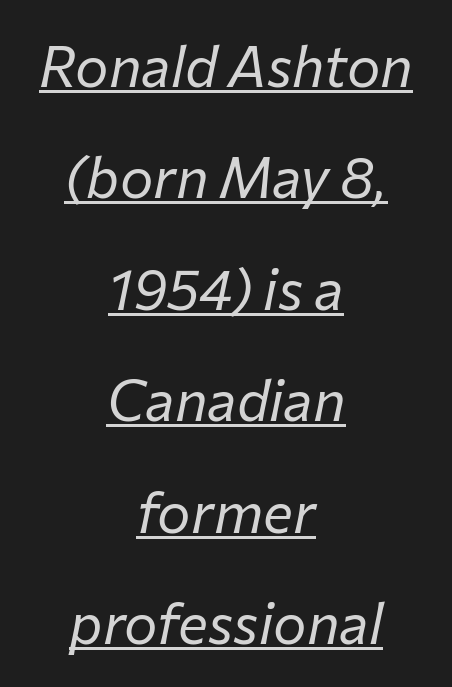
{"italic": "yes", "lean": "right", "slant_degrees": 12, "bold": "no", "weight": "regular", "width": "normal", "stroke_contrast": "low", "x_height": "medium", "monospaced": "no", "underline": "yes", "align": "center", "line_spacing": "loose", "line_spacing_ratio": 1.99, "letter_spacing": "normal", "letter_spacing_em": 0.0, "glyph_px": 56}
